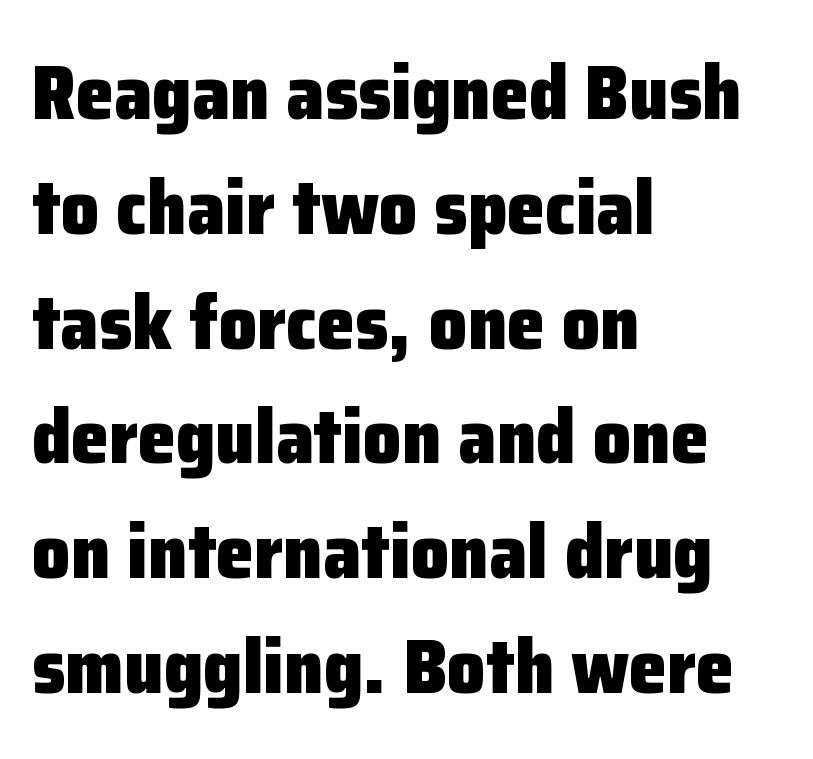
Q: Is the text bold? A: Yes.
Q: Is the text italic (slanted)? A: No, it is upright.
Q: Is the typeface a serif or a sans-serif typeface? A: Sans-serif.
Q: Is the text underlined? A: No.
Q: How is the paragraph aligned? A: Left-aligned.
Q: Is the spacing between letters normal or unusually wide? A: Normal.
Q: Is the spacing between lines tight, normal or loose? A: Normal.
Q: Width (condensed, normal, or wide)? A: Normal.
Q: Stroke contrast? A: Low.
Q: x-height? A: Medium.
Q: Monospaced? A: No.
